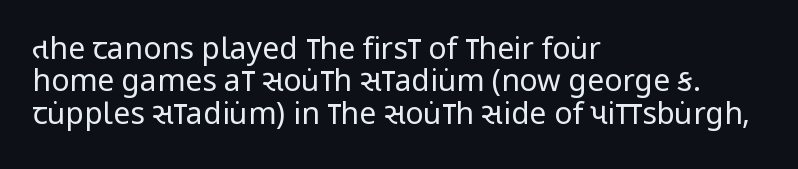
Q: Is the text bold? A: No.
Q: Is the text italic (slanted)? A: No, it is upright.
Q: Is the typeface a serif or a sans-serif typeface? A: Sans-serif.
Q: Is the text underlined? A: No.
Q: How is the paragraph aligned? A: Left-aligned.
Q: Is the spacing between letters normal or unusually wide? A: Normal.
Q: Is the spacing between lines tight, normal or loose? A: Tight.
Q: Width (condensed, normal, or wide)? A: Condensed.
Q: Stroke contrast? A: Low.
Q: x-height? A: Large.
Q: Monospaced? A: No.
